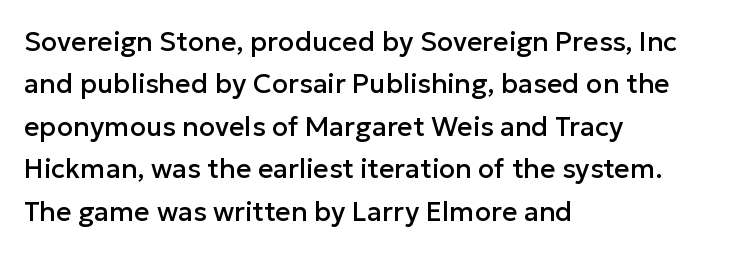
{"italic": "no", "underline": "no", "align": "left", "line_spacing": "normal", "line_spacing_ratio": 1.57, "letter_spacing": "normal", "letter_spacing_em": 0.0, "glyph_px": 27}
